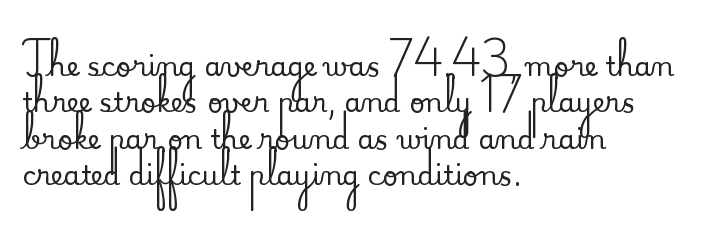
Q: Is the text italic (slanted)? A: No, it is upright.
Q: Is the text underlined? A: No.
Q: How is the paragraph aligned? A: Left-aligned.
Q: Is the spacing between letters normal or unusually wide? A: Normal.
Q: Is the spacing between lines tight, normal or loose? A: Normal.
